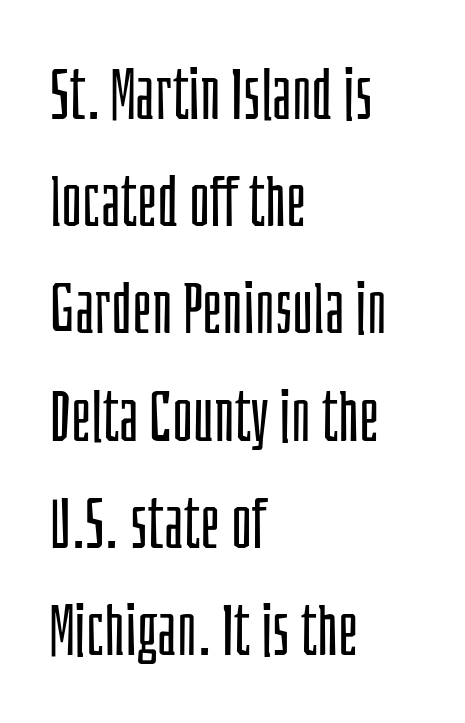
The image shows 71 px light, condensed sans-serif type, upright; set left-aligned, normal line spacing (1.51x), normal letter spacing, not underlined; low stroke contrast and a large x-height.
